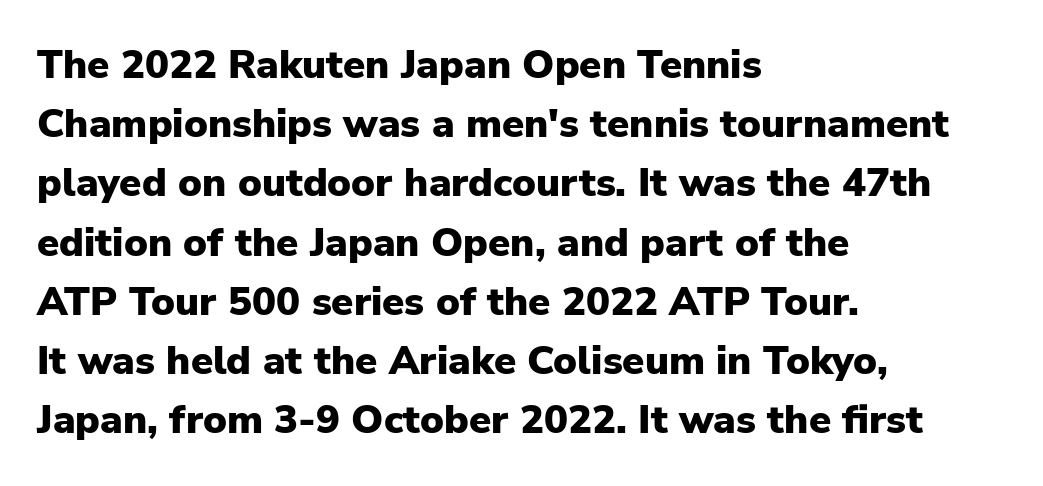
{"serif": "no", "italic": "no", "bold": "yes", "weight": "heavy", "width": "normal", "stroke_contrast": "low", "x_height": "medium", "monospaced": "no", "underline": "no", "align": "left", "line_spacing": "normal", "line_spacing_ratio": 1.48, "letter_spacing": "normal", "letter_spacing_em": 0.0, "glyph_px": 40}
